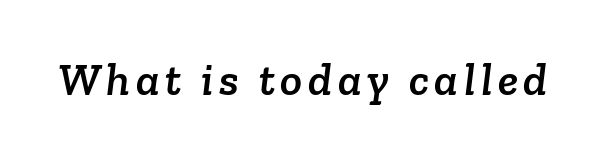
Q: Is the typeface a serif or a sans-serif typeface? A: Serif.
Q: Is the text underlined? A: No.
Q: Width (condensed, normal, or wide)? A: Normal.
Q: Stroke contrast? A: Low.
Q: x-height? A: Medium.
Q: Monospaced? A: No.
